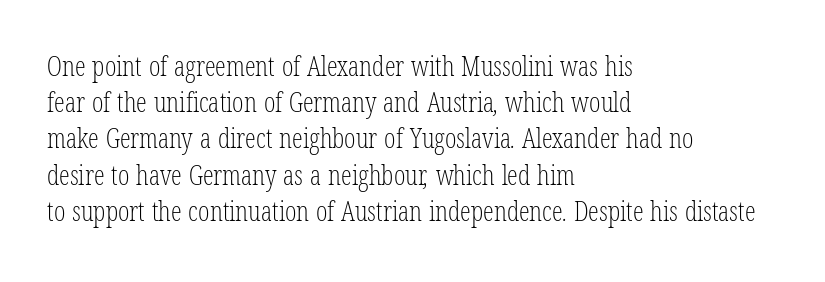
Q: Is the text bold? A: No.
Q: Is the text underlined? A: No.
Q: How is the paragraph aligned? A: Left-aligned.
Q: Is the spacing between letters normal or unusually wide? A: Normal.
Q: Is the spacing between lines tight, normal or loose? A: Normal.
